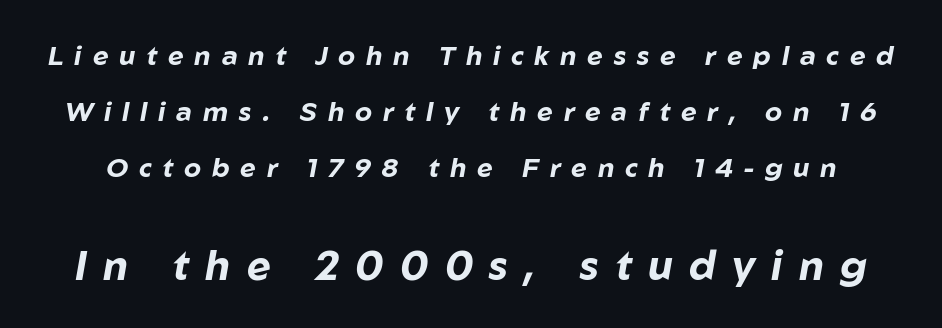
The image shows 41 px bold type, italic (leaning right); set loose line spacing (2.08x), unusually wide letter spacing (+0.4 em), not underlined; the second (bottom) block is 1.52x larger; low stroke contrast and a medium x-height.
